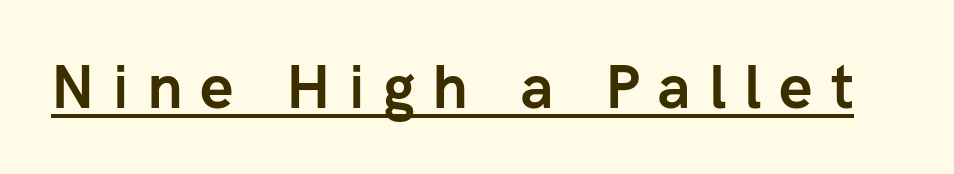
The image shows 60 px semibold sans-serif type, upright; set unusually wide letter spacing (+0.3 em), underlined; low stroke contrast and a medium x-height.
